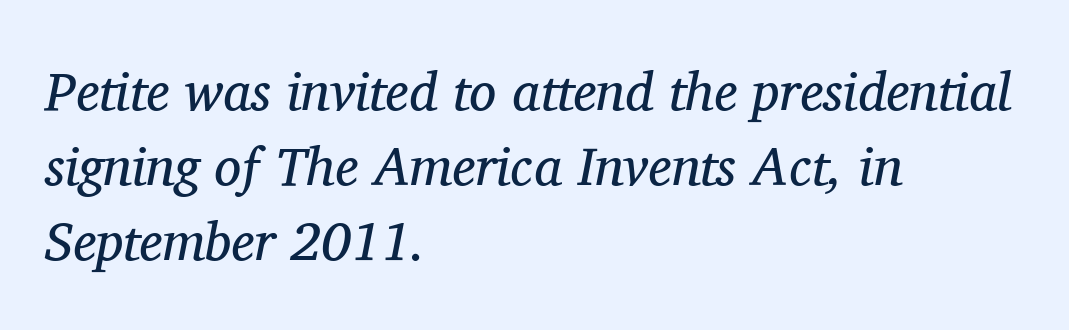
Q: Is the text bold? A: No.
Q: Is the text italic (slanted)? A: Yes, it leans right by about 11 degrees.
Q: Is the typeface a serif or a sans-serif typeface? A: Serif.
Q: Is the text underlined? A: No.
Q: How is the paragraph aligned? A: Left-aligned.
Q: Is the spacing between letters normal or unusually wide? A: Normal.
Q: Is the spacing between lines tight, normal or loose? A: Normal.
Q: Width (condensed, normal, or wide)? A: Normal.
Q: Stroke contrast? A: Medium.
Q: x-height? A: Medium.
Q: Monospaced? A: No.
